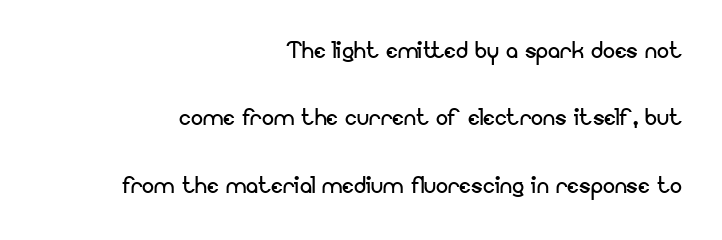
The image shows 30 px regular-weight sans-serif type, upright; set right-aligned, loose line spacing (2.25x), normal letter spacing, not underlined; low stroke contrast and a small x-height.
